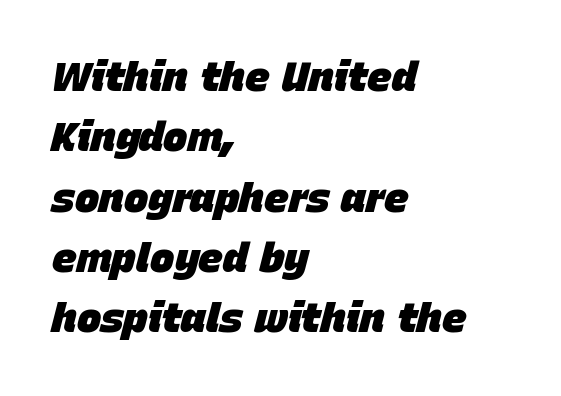
Q: Is the text bold? A: Yes.
Q: Is the text italic (slanted)? A: Yes, it leans right by about 15 degrees.
Q: Is the text underlined? A: No.
Q: How is the paragraph aligned? A: Left-aligned.
Q: Is the spacing between letters normal or unusually wide? A: Normal.
Q: Is the spacing between lines tight, normal or loose? A: Normal.
Q: Width (condensed, normal, or wide)? A: Normal.
Q: Stroke contrast? A: Low.
Q: x-height? A: Large.
Q: Monospaced? A: No.
